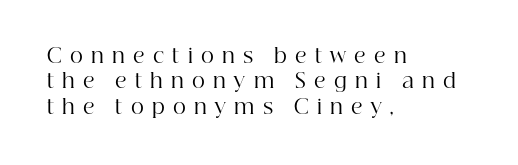
The image shows 20 px text type, upright; set left-aligned, normal line spacing (1.27x), unusually wide letter spacing (+0.41 em), not underlined.
